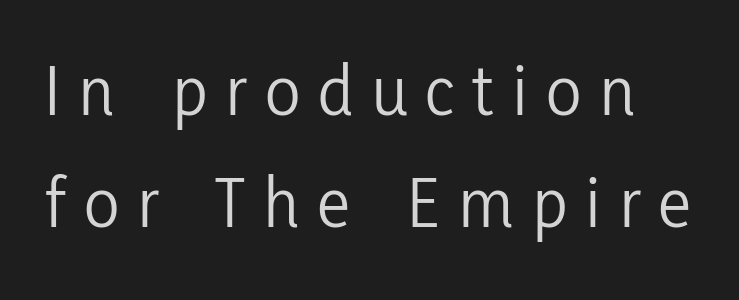
Nope, no serifs anywhere on these letters. Posture: upright roman. The rendering uses natural spacing where letterforms have individual widths. The tracking reads as deliberately expanded to a designer's eye.
